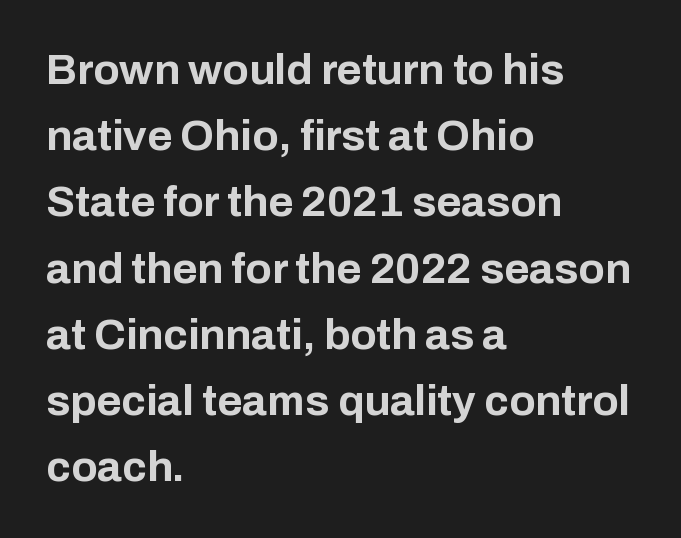
This sample uses plain, unmodified letter spacing. Short and long lines alike share a common starting point at left. Is the type bold? Yes — the strokes are clearly thick and heavy. If you measured baseline to baseline, you'd find a middling distance. Every character sits straight up, as roman type does. The words here are not underlined.
